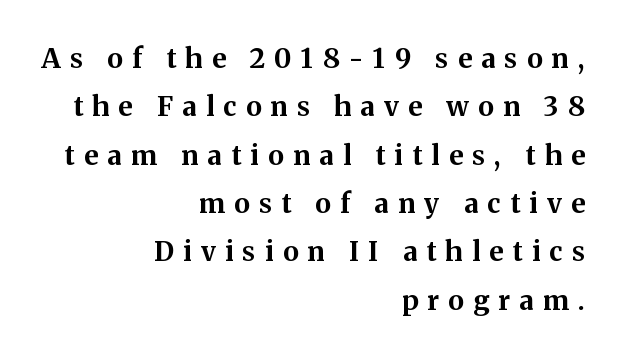
The gaps between neighbouring characters are conspicuously large. Underlining? Definitely not there. In terms of posture, this sample is upright. The paragraph has a hard right edge and a soft left edge. Look at the stroke-to-counter ratio: heavy, a bold.
